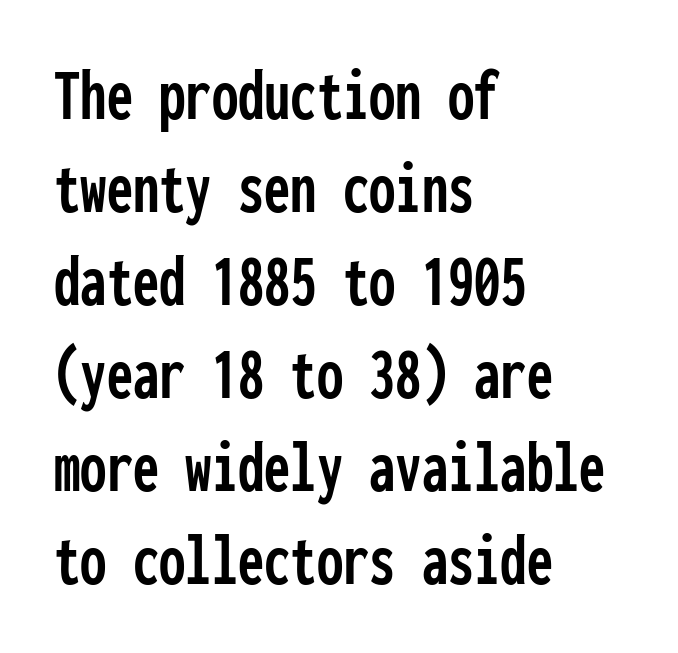
{"serif": "no", "italic": "no", "width": "condensed", "stroke_contrast": "low", "x_height": "medium", "monospaced": "yes", "underline": "no", "align": "left", "line_spacing_ratio": 1.24, "letter_spacing": "normal", "letter_spacing_em": 0.0, "glyph_px": 75}
